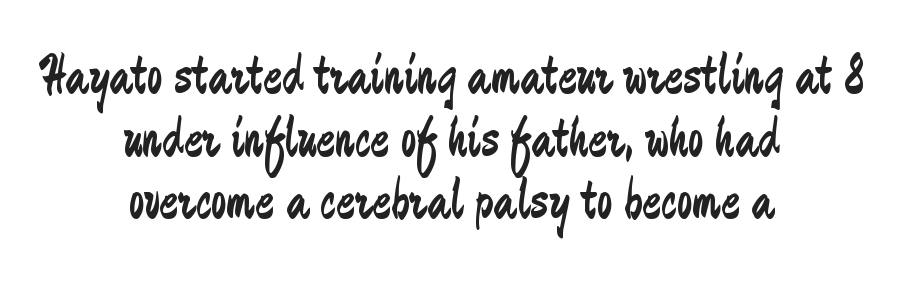
The image shows 56 px regular-weight, condensed sans-serif type; set centered, tight line spacing (1.12x), normal letter spacing, not underlined; low stroke contrast and a small x-height.
